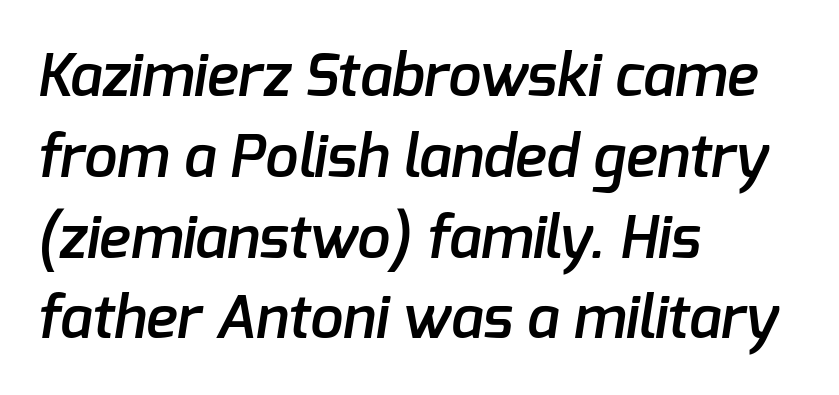
Firm but not heavy-handed strokes: this text is semibold. Type without underlining. Proportional: the letters do not fall into vertical columns. Casual observation: everything's shoved over to the left.
